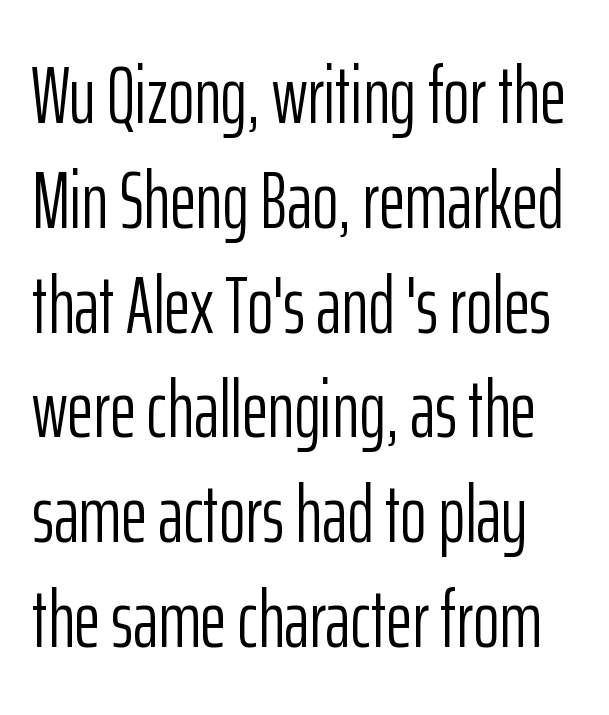
Q: Is the text bold? A: No.
Q: Is the text italic (slanted)? A: No, it is upright.
Q: Is the typeface a serif or a sans-serif typeface? A: Sans-serif.
Q: Is the text underlined? A: No.
Q: Is the spacing between letters normal or unusually wide? A: Normal.
Q: Is the spacing between lines tight, normal or loose? A: Normal.
Q: Width (condensed, normal, or wide)? A: Condensed.
Q: Stroke contrast? A: Low.
Q: x-height? A: Medium.
Q: Monospaced? A: No.
